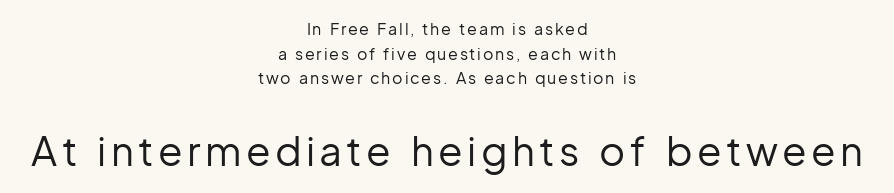
This rendering uses center alignment, leaving both contours irregular but symmetric. Does the lettering tilt? It doesn't — this is upright. This sample has the flowing, uneven cadence of proportional lettering. The cut favours lightness, reaching ordinary text weight at its darkest. Observe the absence of serifs on each vertical stroke in this sample.
